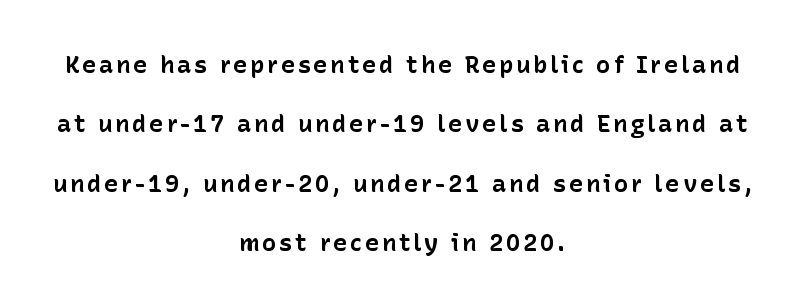
The image shows 24 px bold type, upright; set centered, loose line spacing (2.47x), not underlined.
